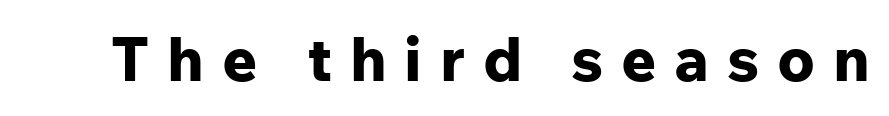
Q: Is the text bold? A: Yes.
Q: Is the text italic (slanted)? A: No, it is upright.
Q: Is the typeface a serif or a sans-serif typeface? A: Sans-serif.
Q: Is the text underlined? A: No.
Q: Is the spacing between letters normal or unusually wide? A: Unusually wide.
Q: Width (condensed, normal, or wide)? A: Normal.
Q: Stroke contrast? A: Low.
Q: x-height? A: Medium.
Q: Monospaced? A: No.
